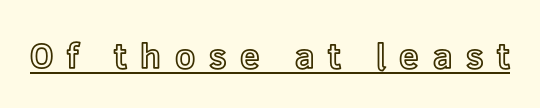
Caption: expanded tracking, letters set apart. You can see a thin bar hugging the bottom of the glyphs. A typesetter would call this proportional, since set widths differ per character. Vertical strokes here are truly vertical.
